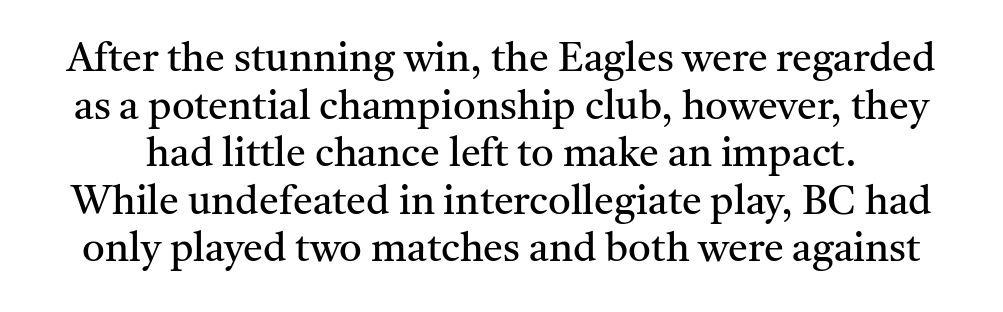
{"serif": "yes", "italic": "no", "bold": "no", "weight": "regular", "width": "normal", "stroke_contrast": "medium", "x_height": "medium", "monospaced": "no", "underline": "no", "line_spacing_ratio": 1.19, "letter_spacing": "normal", "letter_spacing_em": 0.0, "glyph_px": 40}
